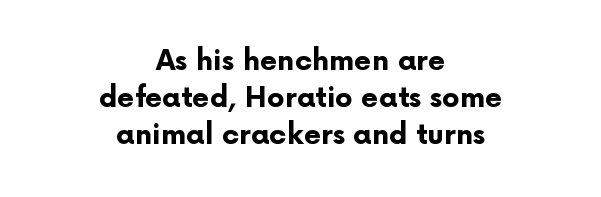
Descenders are the only things crossing below the line. The letters are bold, with thick, heavy strokes. The setting favours the middle, as headings and verse often do. A normal amount of white space separates one row of letters from the next. The lettering holds an erect, upright posture throughout. Font category for this specimen: sans-serif.
